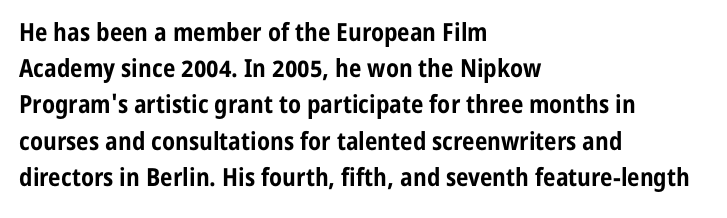
Q: Is the text bold? A: Yes.
Q: Is the text italic (slanted)? A: No, it is upright.
Q: Is the text underlined? A: No.
Q: How is the paragraph aligned? A: Left-aligned.
Q: Is the spacing between letters normal or unusually wide? A: Normal.
Q: Is the spacing between lines tight, normal or loose? A: Normal.
